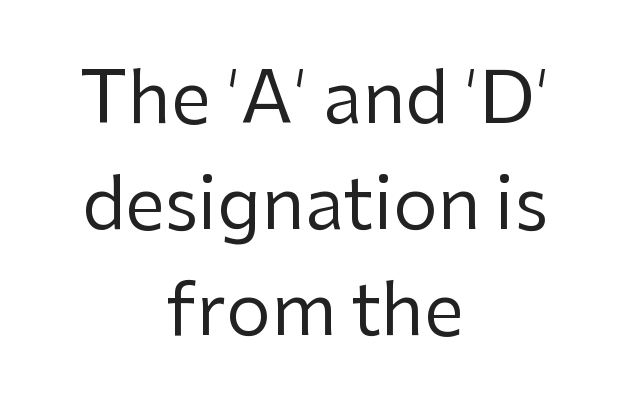
Q: Is the text bold? A: No.
Q: Is the text italic (slanted)? A: No, it is upright.
Q: Is the typeface a serif or a sans-serif typeface? A: Sans-serif.
Q: Is the text underlined? A: No.
Q: How is the paragraph aligned? A: Centered.
Q: Is the spacing between letters normal or unusually wide? A: Normal.
Q: Is the spacing between lines tight, normal or loose? A: Normal.
Q: Width (condensed, normal, or wide)? A: Normal.
Q: Stroke contrast? A: Low.
Q: x-height? A: Medium.
Q: Monospaced? A: No.
